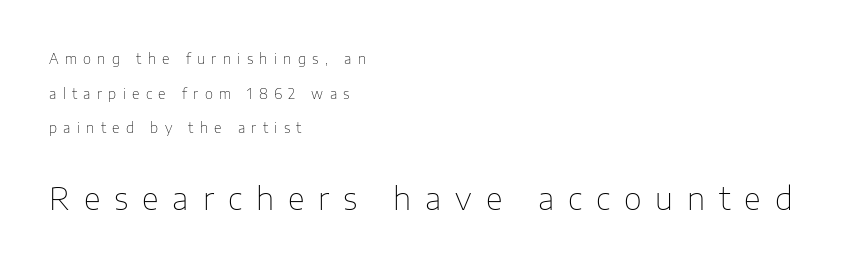
The image shows 31 px thin sans-serif type, upright; set left-aligned, loose line spacing (2.48x), unusually wide letter spacing (+0.45 em), not underlined; the second (bottom) block is 2.21x larger; low stroke contrast and a medium x-height.
